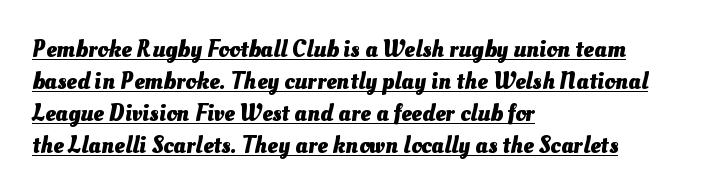
Emphasis by weight is at full strength: bold. Words appear dense and cohesive because spacing is normal. Each line starts at the same left margin while the right side varies. In designer terms, the underline attribute is active on this setting.
